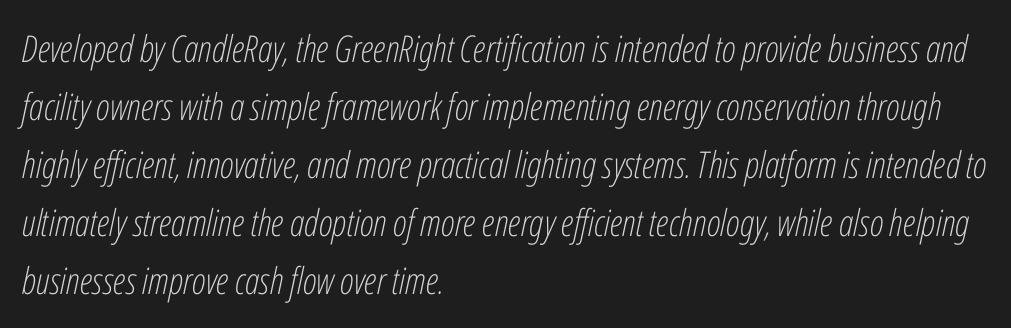
The image shows 37 px light, condensed type, italic (leaning right); set left-aligned, normal line spacing (1.57x), normal letter spacing, not underlined; low stroke contrast and a medium x-height.
